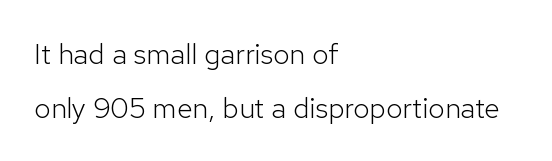
The image shows 29 px light sans-serif type, upright; set left-aligned, line spacing 1.86x, normal letter spacing, not underlined; low stroke contrast and a medium x-height.
